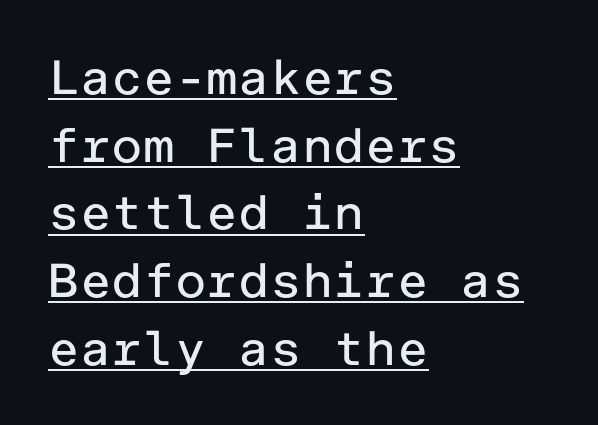
Nope, not italic — everything's standing straight. Typeset ragged right — the left edge is the straight one. Stems here are at most as thick as an everyday book face. Each new line begins a customary step beneath the previous one. The specimen includes a rule beneath the text block's lines.
